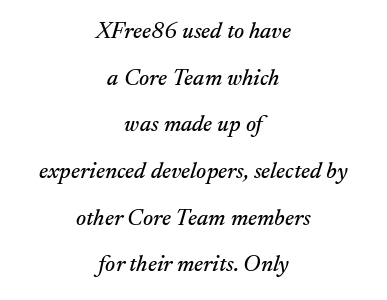
The image shows 23 px text type, italic (leaning right); set centered, loose line spacing (2.03x), normal letter spacing, not underlined.
